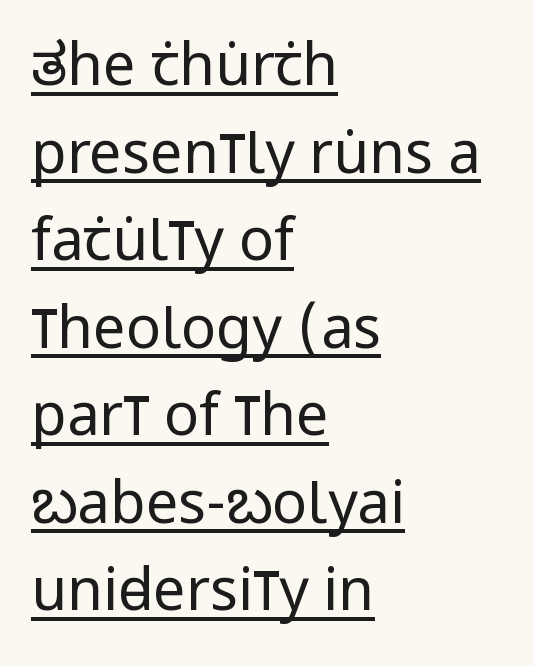
{"serif": "no", "italic": "no", "bold": "no", "weight": "regular", "width": "condensed", "stroke_contrast": "low", "x_height": "large", "monospaced": "no", "underline": "yes", "align": "left", "line_spacing": "normal", "line_spacing_ratio": 1.51, "letter_spacing": "normal", "letter_spacing_em": 0.0, "glyph_px": 58}
